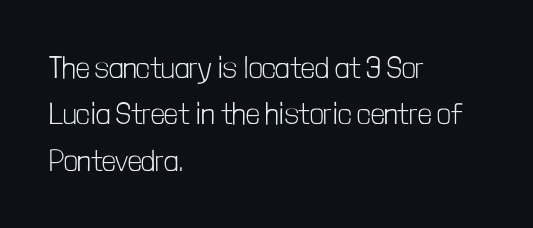
{"serif": "no", "italic": "no", "bold": "no", "weight": "light", "width": "condensed", "stroke_contrast": "low", "x_height": "medium", "monospaced": "no", "underline": "no", "align": "left", "line_spacing": "normal", "line_spacing_ratio": 1.55, "letter_spacing": "normal", "letter_spacing_em": 0.0, "glyph_px": 30}
